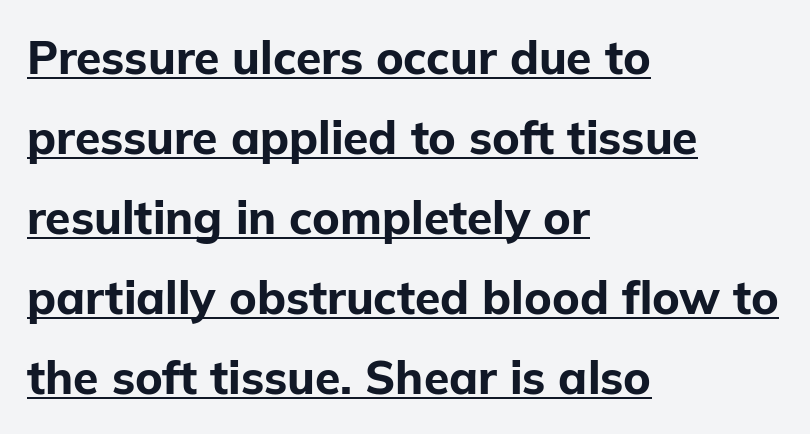
The image shows 46 px bold sans-serif type, upright; set left-aligned, line spacing 1.74x, normal letter spacing, underlined; low stroke contrast and a medium x-height.
